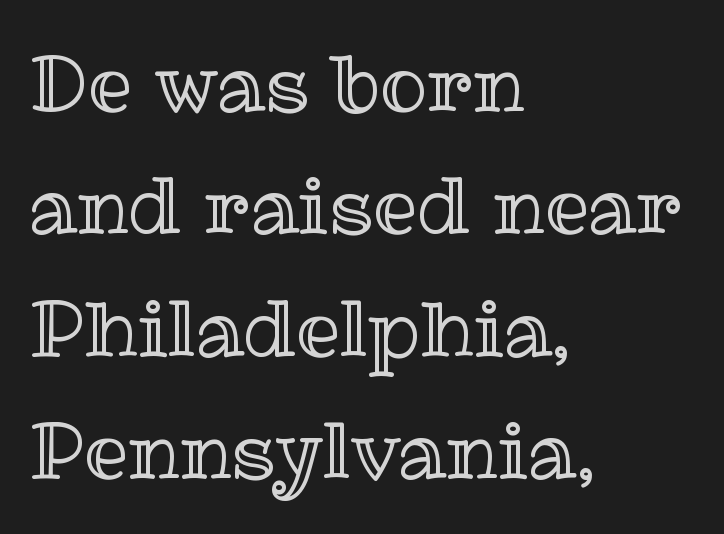
The image shows 78 px text type, upright; set left-aligned, normal line spacing (1.57x), normal letter spacing, not underlined; a medium x-height.
